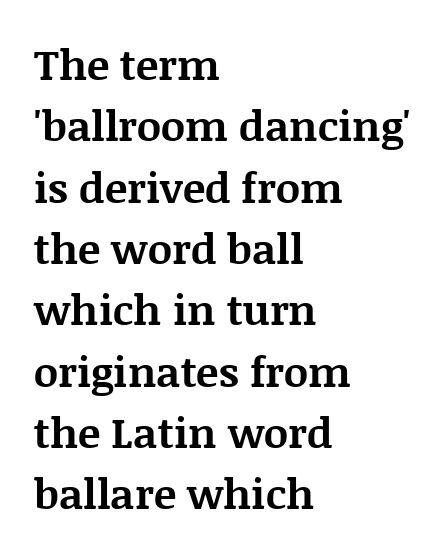
{"serif": "yes", "italic": "no", "bold": "yes", "weight": "bold", "width": "normal", "stroke_contrast": "medium", "x_height": "large", "monospaced": "no", "underline": "no", "align": "left", "line_spacing": "normal", "line_spacing_ratio": 1.46, "letter_spacing": "normal", "letter_spacing_em": 0.0, "glyph_px": 42}
